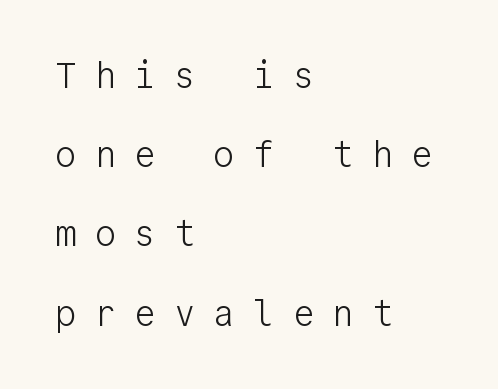
Q: Is the text bold? A: No.
Q: Is the text italic (slanted)? A: No, it is upright.
Q: Is the typeface a serif or a sans-serif typeface? A: Sans-serif.
Q: Is the text underlined? A: No.
Q: How is the paragraph aligned? A: Left-aligned.
Q: Is the spacing between letters normal or unusually wide? A: Unusually wide.
Q: Is the spacing between lines tight, normal or loose? A: Loose.
Q: Width (condensed, normal, or wide)? A: Normal.
Q: Stroke contrast? A: Low.
Q: x-height? A: Medium.
Q: Monospaced? A: Yes.
